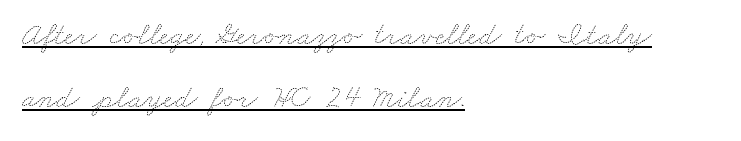
{"bold": "no", "weight": "thin", "width": "wide", "stroke_contrast": "medium", "x_height": "small", "monospaced": "no", "underline": "yes", "align": "left", "line_spacing": "loose", "line_spacing_ratio": 1.97, "letter_spacing": "normal", "letter_spacing_em": 0.0, "glyph_px": 32}
